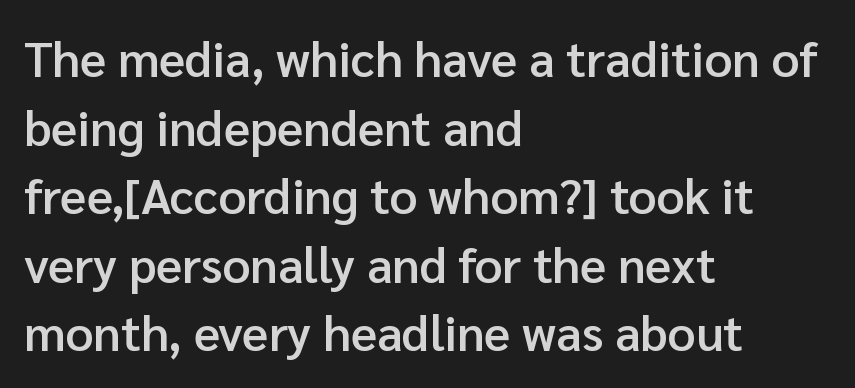
The image shows 49 px semibold sans-serif type, upright; set left-aligned, normal line spacing (1.4x), normal letter spacing, not underlined; low stroke contrast and a medium x-height.
